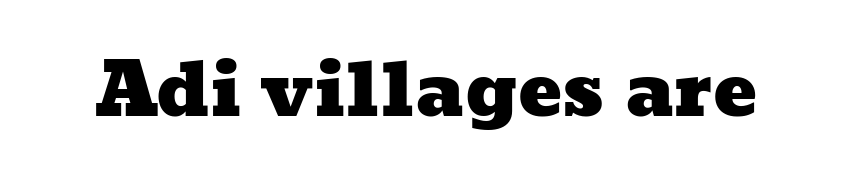
{"width": "wide", "stroke_contrast": "low", "x_height": "medium", "monospaced": "no", "underline": "no", "letter_spacing": "normal", "letter_spacing_em": 0.0, "glyph_px": 73}
